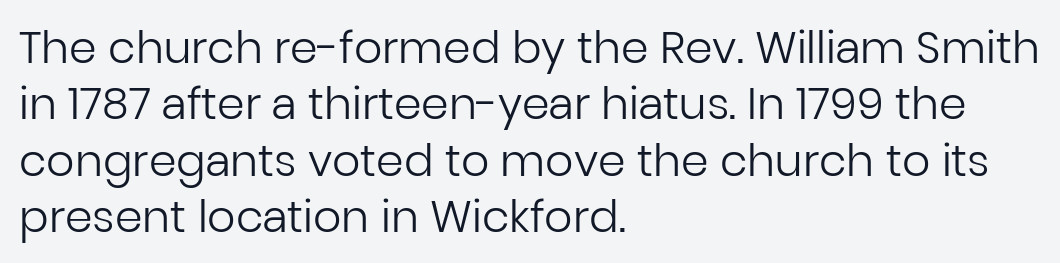
The image shows 44 px regular-weight sans-serif type, upright; set left-aligned, normal line spacing (1.28x), normal letter spacing, not underlined; low stroke contrast and a medium x-height.
